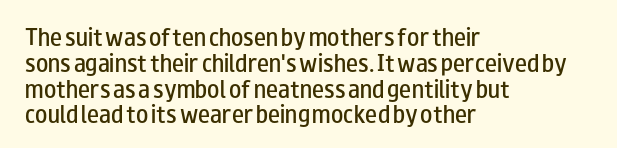
{"italic": "no", "bold": "semi", "underline": "no", "align": "left", "line_spacing": "normal", "line_spacing_ratio": 1.29, "letter_spacing": "normal", "letter_spacing_em": 0.0, "glyph_px": 20}
